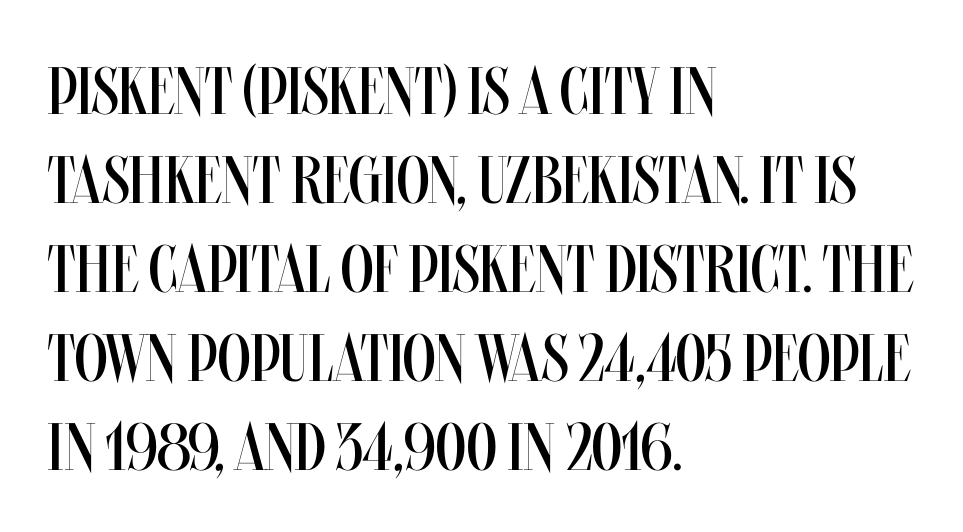
{"italic": "no", "bold": "no", "weight": "regular", "width": "condensed", "stroke_contrast": "medium", "x_height": "large", "monospaced": "no", "underline": "no", "align": "left", "line_spacing": "normal", "line_spacing_ratio": 1.33, "letter_spacing": "normal", "letter_spacing_em": 0.0, "glyph_px": 67}
